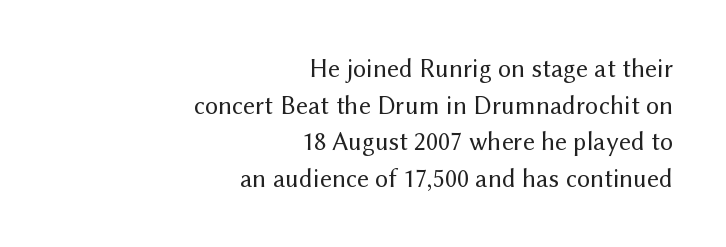
The image shows 26 px text type, upright; set right-aligned, normal line spacing (1.41x), normal letter spacing, not underlined.
